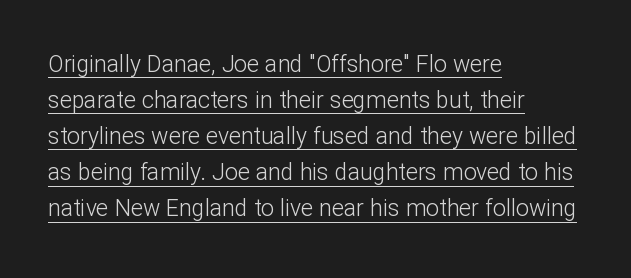
{"italic": "no", "bold": "no", "underline": "yes", "align": "left", "line_spacing": "normal", "line_spacing_ratio": 1.57, "letter_spacing": "normal", "letter_spacing_em": 0.0, "glyph_px": 23}
